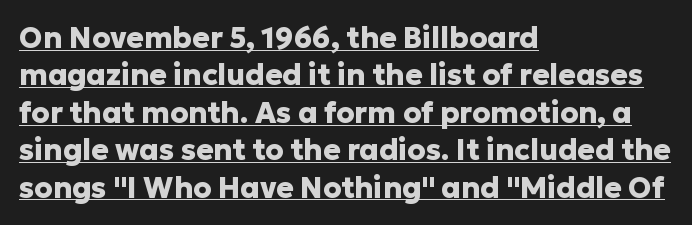
Q: Is the text bold? A: Yes.
Q: Is the text italic (slanted)? A: No, it is upright.
Q: Is the typeface a serif or a sans-serif typeface? A: Sans-serif.
Q: Is the text underlined? A: Yes.
Q: How is the paragraph aligned? A: Left-aligned.
Q: Is the spacing between letters normal or unusually wide? A: Normal.
Q: Is the spacing between lines tight, normal or loose? A: Normal.
Q: Width (condensed, normal, or wide)? A: Normal.
Q: Stroke contrast? A: Low.
Q: x-height? A: Medium.
Q: Monospaced? A: No.
